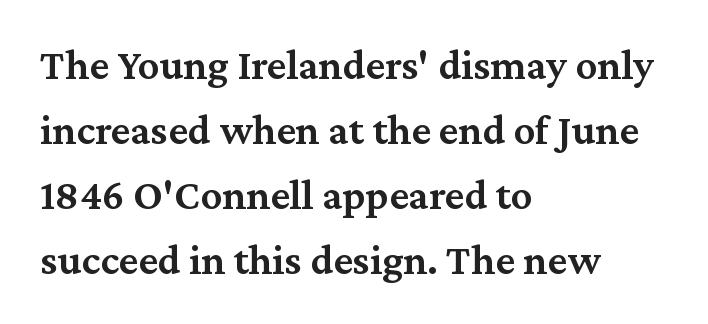
Q: Is the text bold? A: Semi-bold.
Q: Is the text italic (slanted)? A: No, it is upright.
Q: Is the typeface a serif or a sans-serif typeface? A: Serif.
Q: Is the text underlined? A: No.
Q: How is the paragraph aligned? A: Left-aligned.
Q: Is the spacing between letters normal or unusually wide? A: Normal.
Q: Is the spacing between lines tight, normal or loose? A: Normal.
Q: Width (condensed, normal, or wide)? A: Normal.
Q: Stroke contrast? A: Medium.
Q: x-height? A: Medium.
Q: Monospaced? A: No.
